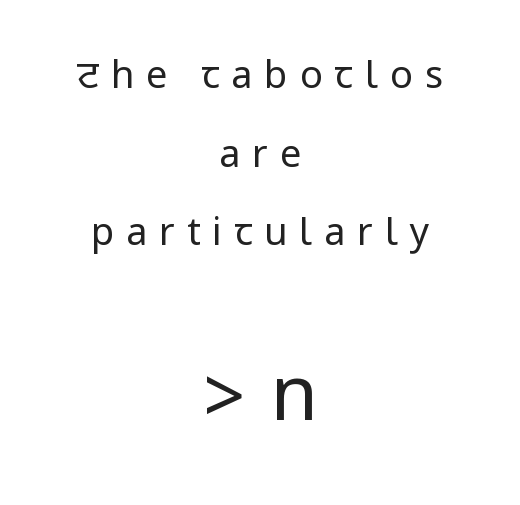
The face used here is a sans, in the tradition of grotesques and geometrics. Note: smaller setting up top, larger setting below. The setting favours the middle, as headings and verse often do. If you measured baseline to baseline, you'd find a long distance. Plain, unruled lines of type. No letter is thick-stroked: the sample isn't bold.
